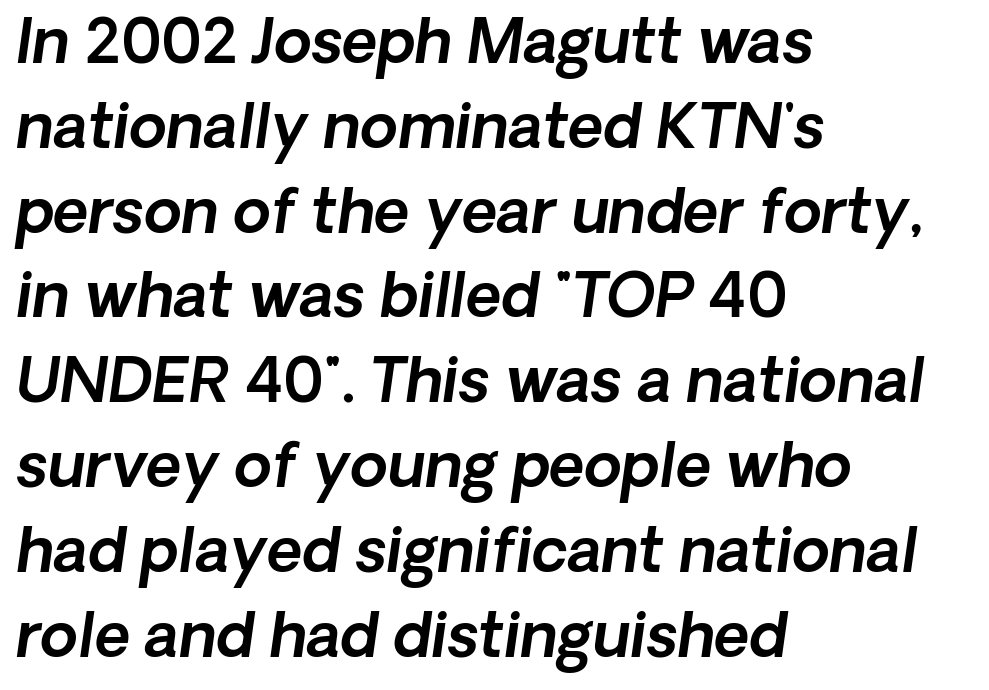
{"serif": "no", "width": "normal", "x_height": "medium", "monospaced": "no", "underline": "no", "align": "left", "line_spacing": "normal", "line_spacing_ratio": 1.39, "letter_spacing": "normal", "letter_spacing_em": 0.0, "glyph_px": 61}
